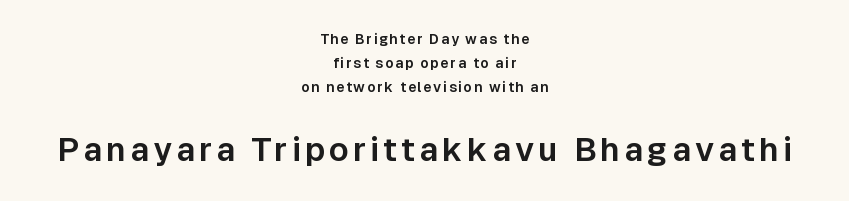
The glyphs in this specimen are sans serif. Anything drawn beneath the words? Only blank space. The more generous point size was reserved for the lower chunk. Does the lettering tilt? It doesn't — this is upright. A student would call this center alignment; a typographer would say set centered.
